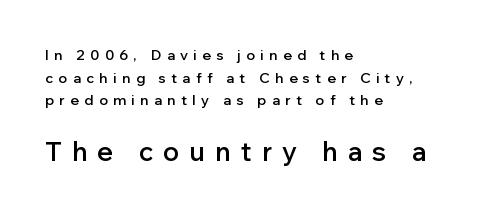
Students, this is semibold: more ink than regular, less than bold. Bare-footed words on every line. Successive baselines arrive at the customary interval. Look at the glyph heights: the lower group is clearly the bigger setting. Left-aligned paragraph, ragged on the right.
